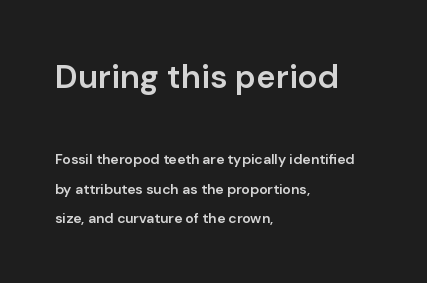
Left-aligned paragraph, ragged on the right. The vertical gap from one line to the next is large. Is there any slant? The stems are plumb. The area under the type is left untouched.
